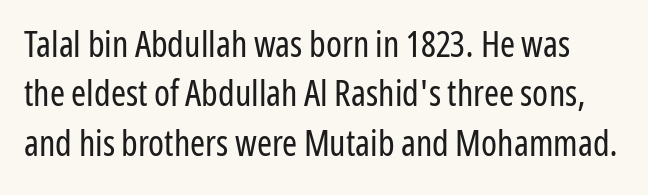
Examine the stroke ends and you'll find no serifs. How would I describe the line gaps? Plain and ordinary. The font sits on the lighter half of the weight spectrum, regular included. The rendering keeps characters at their native spacing. The typography opts for an upright posture over an oblique one. Underlining? Definitely not there.
